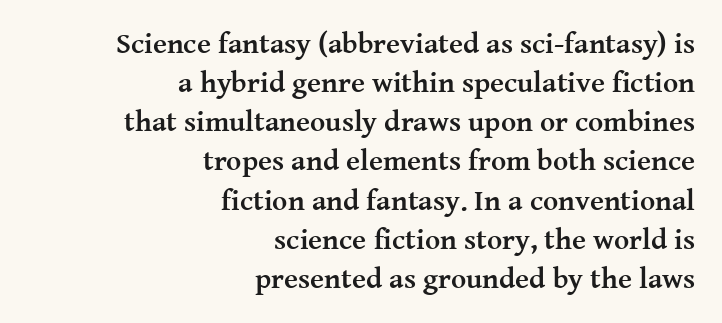
{"serif": "yes", "italic": "no", "bold": "yes", "weight": "semibold", "width": "normal", "stroke_contrast": "medium", "x_height": "medium", "monospaced": "no", "underline": "no", "align": "right", "line_spacing": "normal", "line_spacing_ratio": 1.35, "letter_spacing": "normal", "letter_spacing_em": 0.0, "glyph_px": 29}
